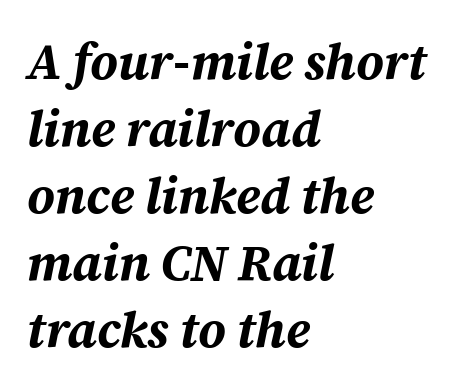
The image shows 50 px bold type, italic (leaning right); set left-aligned, normal line spacing (1.34x), normal letter spacing, not underlined; medium stroke contrast and a medium x-height.
